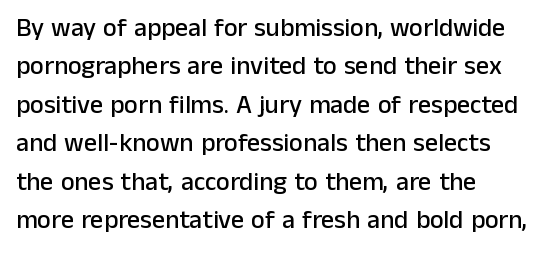
These lines keep a tight, regular rhythm from letter to letter. A student would call this left alignment; a typographer would say flush left, rag right. Descenders are the only things crossing below the line. Evenly set lines give the paragraph a standard silhouette. Ordinary non-slanted type is in use.
